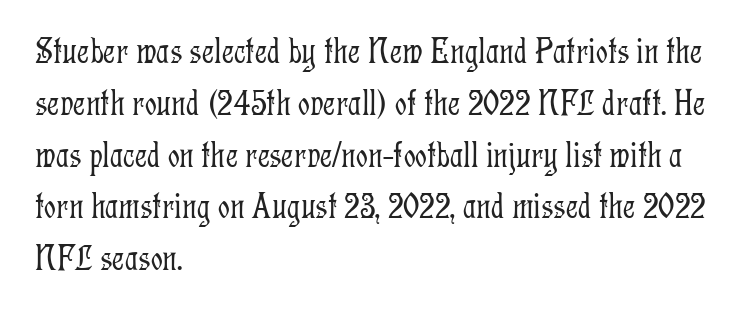
Look at the bottom of the vertical strokes: they flare into serifs here. Ink coverage per letter is moderate at most. The compositor pushed each line to the left boundary. The vertical gap from one line to the next is medium. The type is set solid horizontally, with unmodified tracking.
